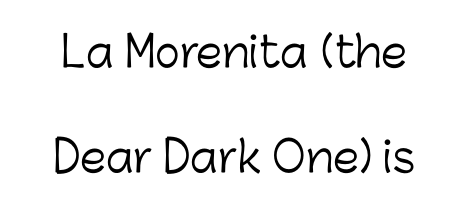
The image shows 42 px light sans-serif type, upright; set loose line spacing (2.49x), normal letter spacing, not underlined; low stroke contrast and a medium x-height.
